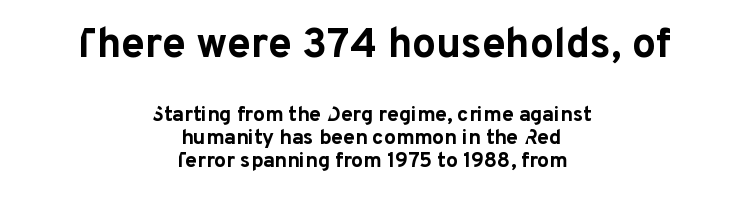
{"serif": "no", "italic": "no", "bold": "yes", "weight": "bold", "width": "normal", "stroke_contrast": "low", "x_height": "medium", "monospaced": "no", "underline": "no", "align": "center", "line_spacing": "tight", "line_spacing_ratio": 1.1, "letter_spacing": "normal", "letter_spacing_em": 0.0, "larger_block": "first", "size_ratio": 2.0, "glyph_px": 42}
